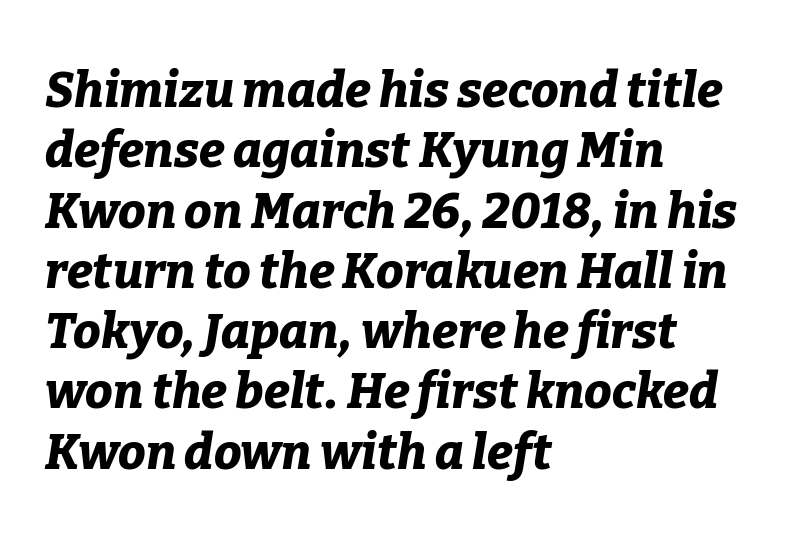
The space beneath each line is pristine and unruled. The type is set solid horizontally, with unmodified tracking. Looks like regular typesetting: each glyph gets only the width it needs. Stroke thickness is high; the sample reads as a true bold.
